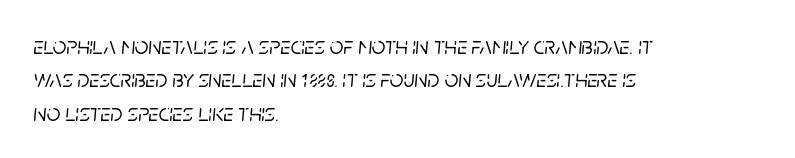
Q: Is the text italic (slanted)? A: Yes, it leans right by about 5 degrees.
Q: Is the text underlined? A: No.
Q: How is the paragraph aligned? A: Left-aligned.
Q: Is the spacing between letters normal or unusually wide? A: Normal.
Q: Is the spacing between lines tight, normal or loose? A: Normal.
